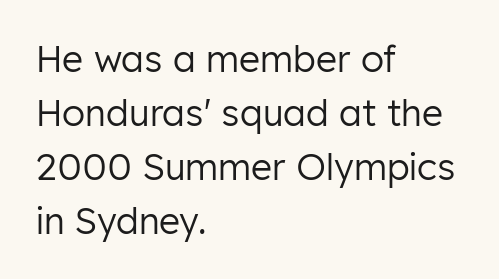
{"serif": "no", "italic": "no", "bold": "no", "weight": "regular", "width": "normal", "stroke_contrast": "low", "x_height": "medium", "monospaced": "no", "underline": "no", "align": "left", "line_spacing": "normal", "line_spacing_ratio": 1.5, "letter_spacing": "normal", "letter_spacing_em": 0.0, "glyph_px": 36}
